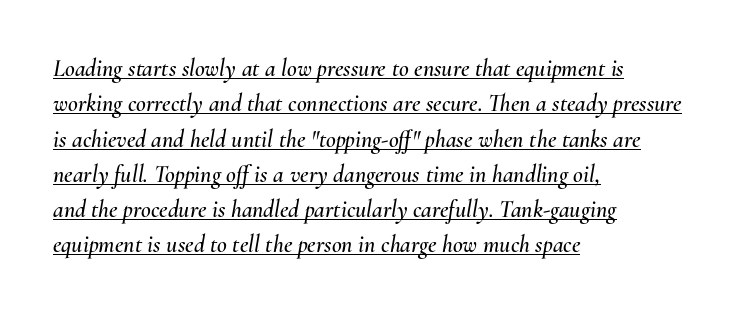
Q: Is the text italic (slanted)? A: Yes, it leans right by about 10 degrees.
Q: Is the text underlined? A: Yes.
Q: How is the paragraph aligned? A: Left-aligned.
Q: Is the spacing between letters normal or unusually wide? A: Normal.
Q: Is the spacing between lines tight, normal or loose? A: Normal.
